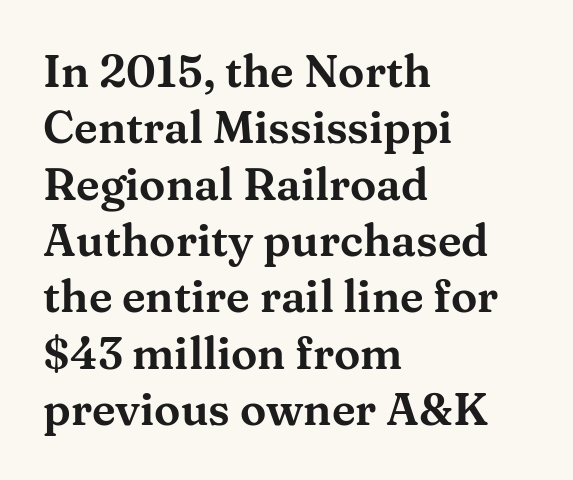
You can tell from the footed stems that serif type was used. It's the straight-up-and-down kind of type. The horizontal fit of the characters is conventional and even. Lines of text with bare space underneath. Horizontal bands of white between lines are of average thickness.
